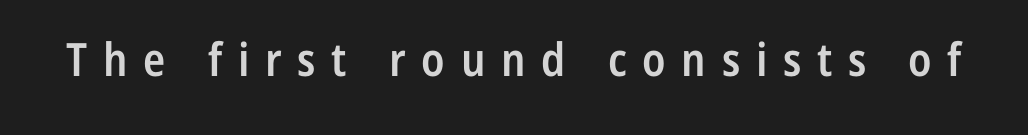
Q: Is the text bold? A: Semi-bold.
Q: Is the text italic (slanted)? A: No, it is upright.
Q: Is the typeface a serif or a sans-serif typeface? A: Sans-serif.
Q: Is the text underlined? A: No.
Q: Is the spacing between letters normal or unusually wide? A: Unusually wide.
Q: Width (condensed, normal, or wide)? A: Condensed.
Q: Stroke contrast? A: Low.
Q: x-height? A: Medium.
Q: Monospaced? A: No.
